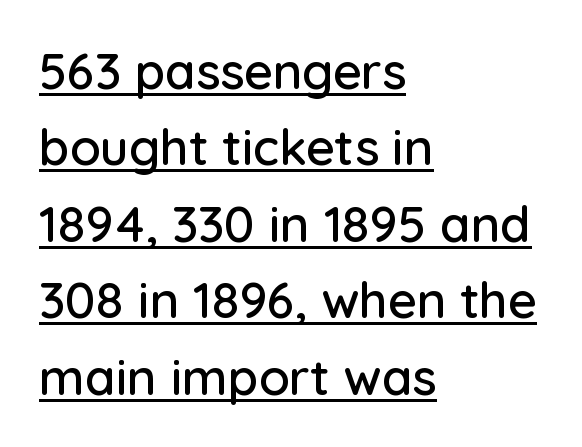
Varying glyph widths throughout — classic text-font behaviour. Is the block centered? No — it sits flush against the left margin. A typesetter would label this face a sans. One glance says typical: line gaps are just what's usual.
